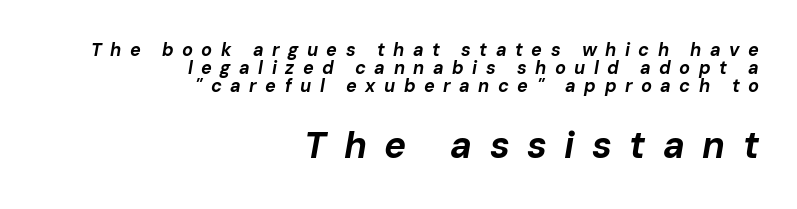
Q: Is the text bold? A: Yes.
Q: Is the text italic (slanted)? A: Yes, it leans right by about 10 degrees.
Q: Is the text underlined? A: No.
Q: How is the paragraph aligned? A: Right-aligned.
Q: Is the spacing between letters normal or unusually wide? A: Unusually wide.
Q: Is the spacing between lines tight, normal or loose? A: Tight.
Q: Which block of text is set in a larger size, the first (top) or the second (bottom)? A: The second (bottom) one.
Q: Width (condensed, normal, or wide)? A: Normal.
Q: Stroke contrast? A: Low.
Q: x-height? A: Medium.
Q: Monospaced? A: No.
